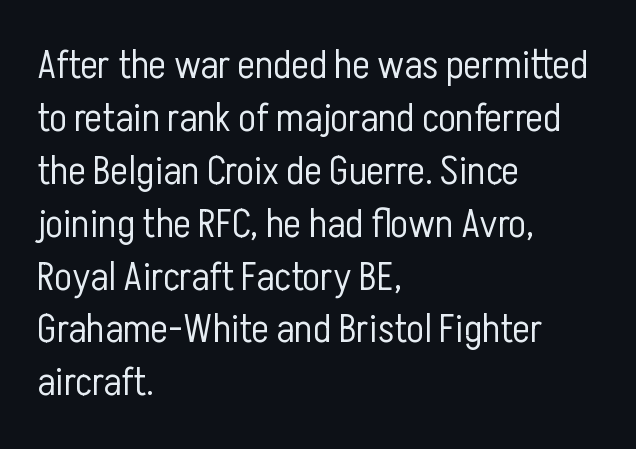
The image shows 41 px light, condensed sans-serif type, upright; set left-aligned, normal line spacing (1.29x), normal letter spacing, not underlined; low stroke contrast and a medium x-height.
